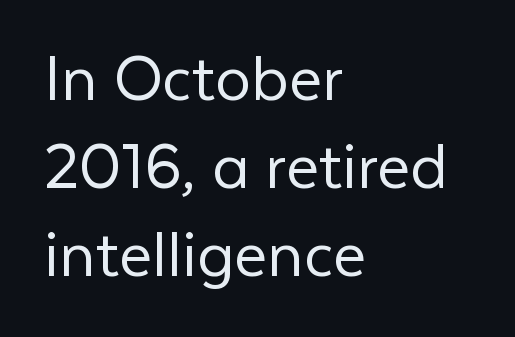
The image shows 72 px light sans-serif type, upright; set left-aligned, line spacing 1.22x, normal letter spacing, not underlined; low stroke contrast and a medium x-height.
